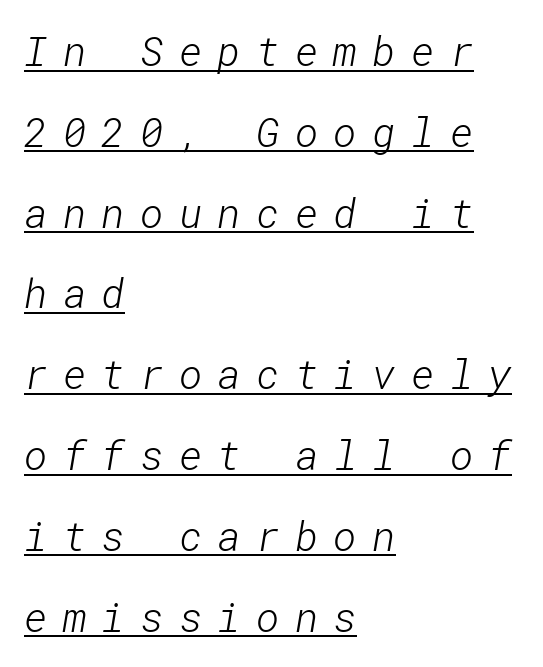
{"serif": "no", "bold": "no", "weight": "light", "width": "normal", "stroke_contrast": "low", "x_height": "medium", "underline": "yes", "align": "left", "line_spacing": "loose", "line_spacing_ratio": 2.02, "letter_spacing": "wide", "letter_spacing_em": 0.38, "glyph_px": 40}
